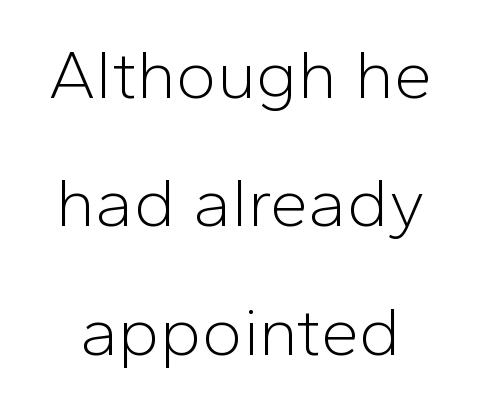
Is the stroke heavy? The answer is a plain regular-or-lighter. The letters advance in unequal steps, a hallmark of proportional type. The words here are not underlined. I'd call this a sans setting — the letters go barefoot. Inter-character spacing is left at the font's built-in metrics. The typography opts for an upright posture over an oblique one.
